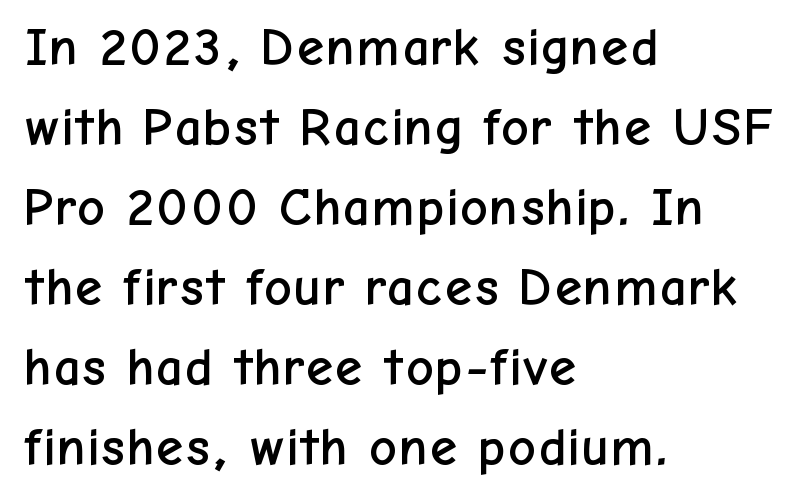
Q: Is the text italic (slanted)? A: No, it is upright.
Q: Is the typeface a serif or a sans-serif typeface? A: Sans-serif.
Q: Is the text underlined? A: No.
Q: How is the paragraph aligned? A: Left-aligned.
Q: Is the spacing between letters normal or unusually wide? A: Normal.
Q: Is the spacing between lines tight, normal or loose? A: Normal.
Q: Width (condensed, normal, or wide)? A: Normal.
Q: Stroke contrast? A: Low.
Q: x-height? A: Medium.
Q: Monospaced? A: No.
